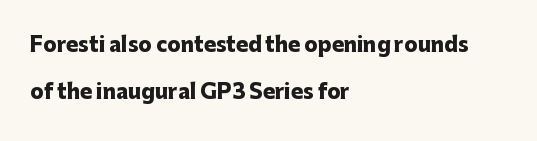
Q: Is the text bold? A: Yes.
Q: Is the text italic (slanted)? A: No, it is upright.
Q: Is the text underlined? A: No.
Q: How is the paragraph aligned? A: Left-aligned.
Q: Is the spacing between letters normal or unusually wide? A: Normal.
Q: Is the spacing between lines tight, normal or loose? A: Loose.
